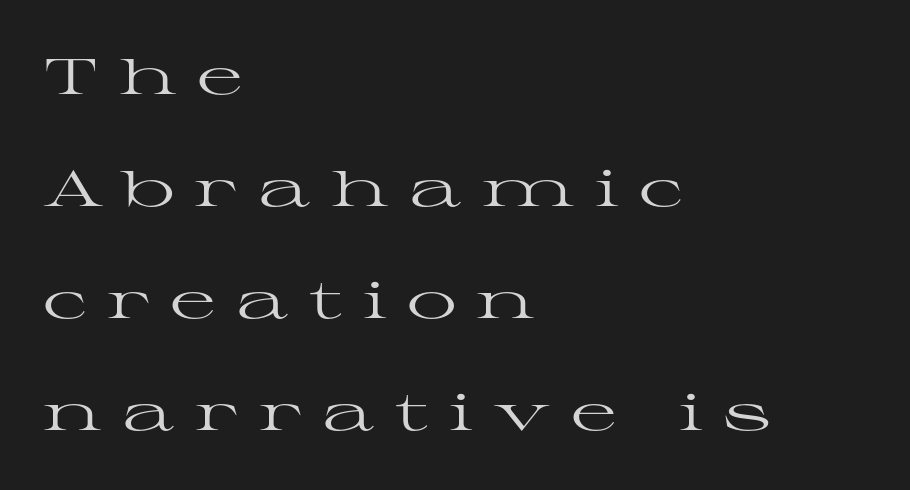
Q: Is the text bold? A: No.
Q: Is the text italic (slanted)? A: No, it is upright.
Q: Is the typeface a serif or a sans-serif typeface? A: Serif.
Q: Is the text underlined? A: No.
Q: How is the paragraph aligned? A: Left-aligned.
Q: Is the spacing between letters normal or unusually wide? A: Unusually wide.
Q: Is the spacing between lines tight, normal or loose? A: Loose.
Q: Width (condensed, normal, or wide)? A: Wide.
Q: Stroke contrast? A: High.
Q: x-height? A: Medium.
Q: Monospaced? A: No.
